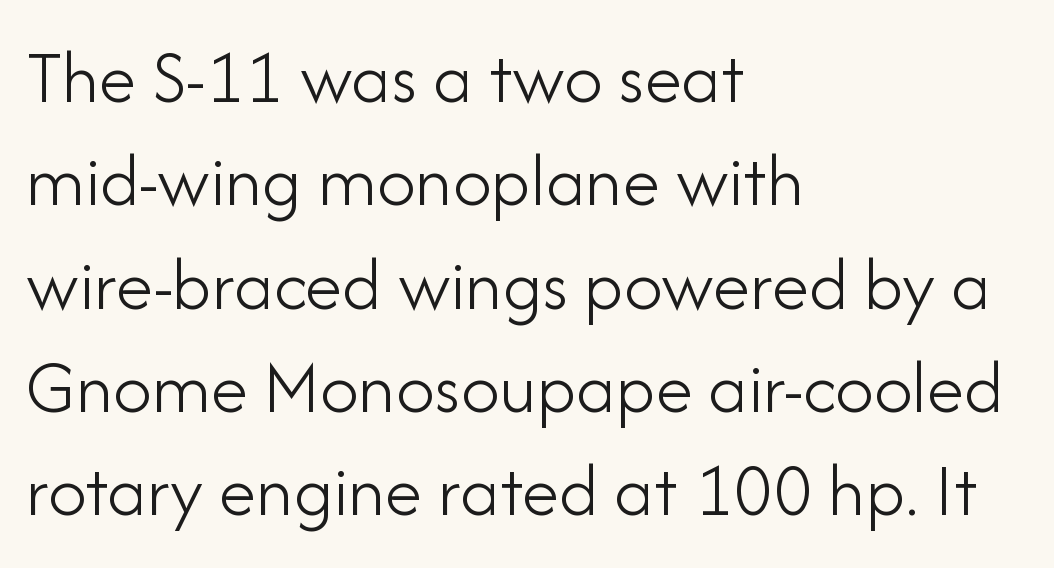
The image shows 76 px light sans-serif type, upright; set left-aligned, normal line spacing (1.36x), normal letter spacing, not underlined; low stroke contrast and a small x-height.
